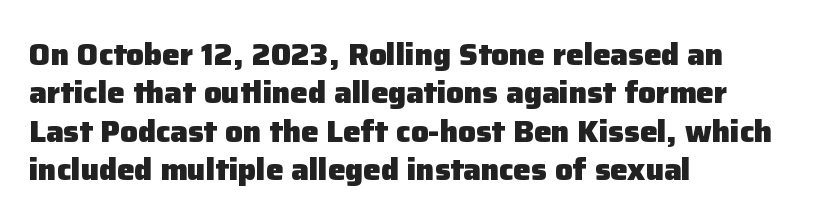
{"serif": "no", "italic": "no", "bold": "yes", "weight": "heavy", "width": "normal", "stroke_contrast": "low", "x_height": "medium", "monospaced": "no", "underline": "no", "align": "left", "line_spacing_ratio": 1.24, "letter_spacing": "normal", "letter_spacing_em": 0.0, "glyph_px": 31}
